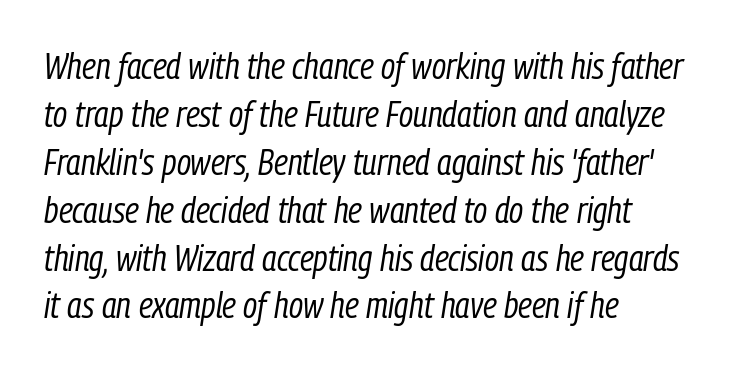
The image shows 36 px regular-weight, condensed type, italic (leaning right); set left-aligned, normal line spacing (1.33x), normal letter spacing, not underlined; low stroke contrast and a medium x-height.
